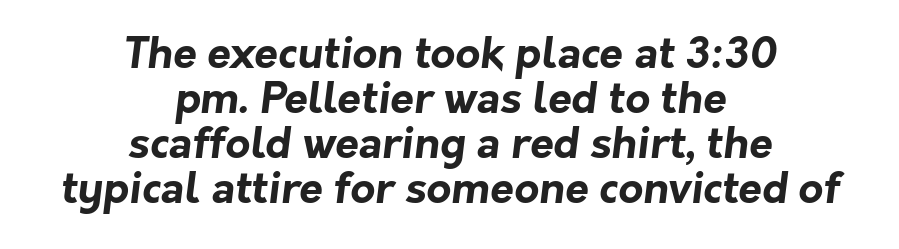
The image shows 43 px bold sans-serif type; set centered, tight line spacing (1.05x), normal letter spacing, not underlined; low stroke contrast and a medium x-height.
